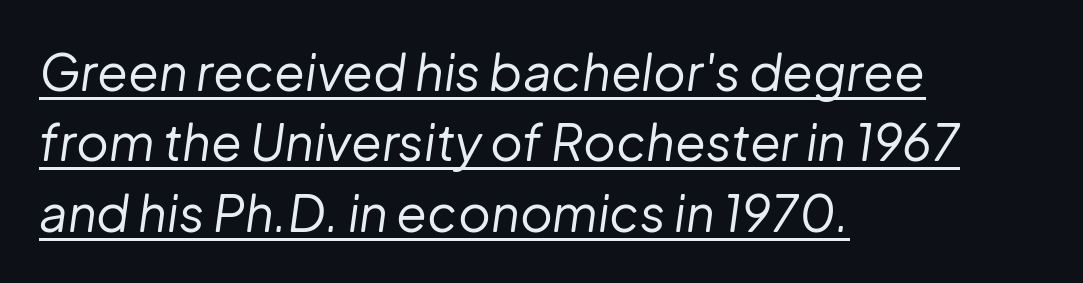
The image shows 50 px regular-weight type, italic (leaning right); set left-aligned, normal line spacing (1.41x), normal letter spacing, underlined; low stroke contrast and a medium x-height.
